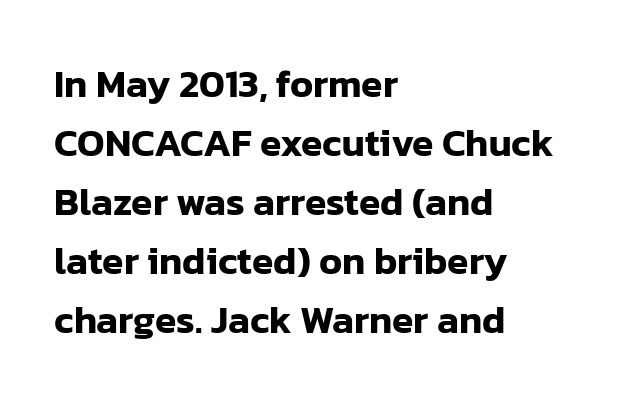
Q: Is the text italic (slanted)? A: No, it is upright.
Q: Is the typeface a serif or a sans-serif typeface? A: Sans-serif.
Q: Is the text underlined? A: No.
Q: How is the paragraph aligned? A: Left-aligned.
Q: Is the spacing between letters normal or unusually wide? A: Normal.
Q: Is the spacing between lines tight, normal or loose? A: Normal.
Q: Width (condensed, normal, or wide)? A: Normal.
Q: Stroke contrast? A: Low.
Q: x-height? A: Medium.
Q: Monospaced? A: No.
